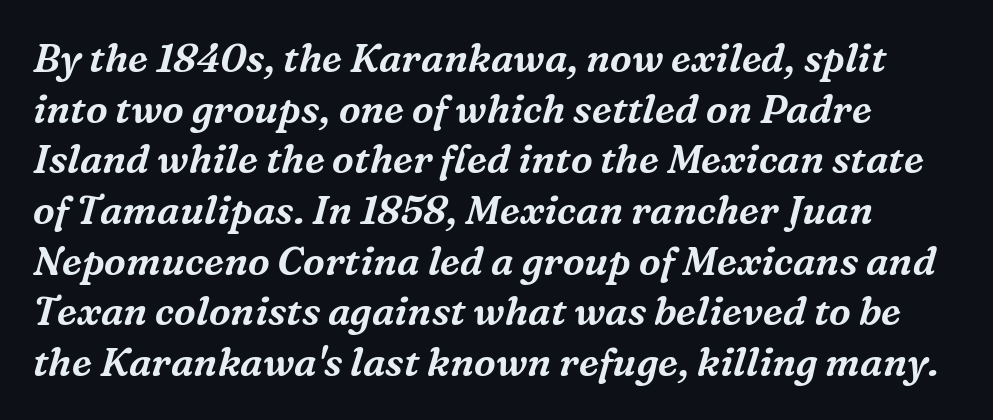
{"serif": "yes", "italic": "yes", "lean": "right", "slant_degrees": 16, "width": "normal", "stroke_contrast": "medium", "x_height": "medium", "monospaced": "no", "underline": "no", "line_spacing": "normal", "line_spacing_ratio": 1.3, "letter_spacing": "normal", "letter_spacing_em": 0.0, "glyph_px": 39}
